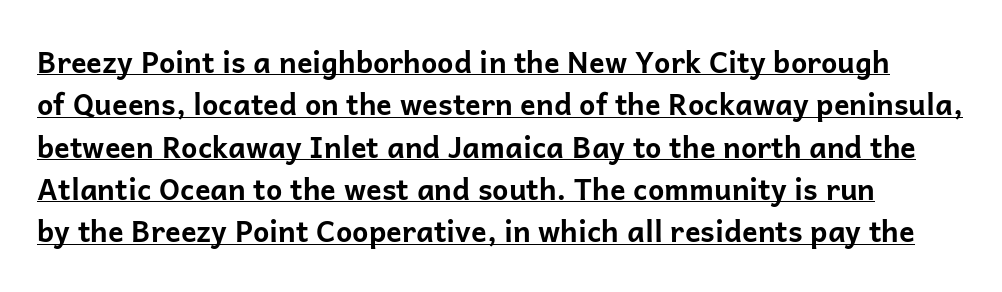
A typesetter would call this leading conventional body-copy spacing. Think of a printed novel: that variable character pitch is what you see here. Nothing sits at the stroke ends, so this counts as sans-serif. Default kerning and tracking; the words read as compact shapes. The typography opts for an upright posture over an oblique one.
